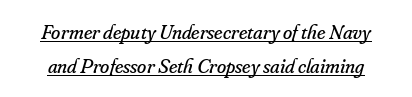
The image shows 21 px text type, italic (leaning right); set normal line spacing (1.61x), normal letter spacing, underlined.
